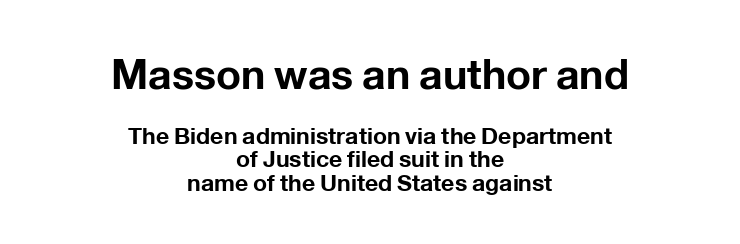
The image shows 41 px bold sans-serif type, upright; set centered, tight line spacing (1.02x), normal letter spacing, not underlined; the first (top) block is 1.78x larger; low stroke contrast and a medium x-height.
